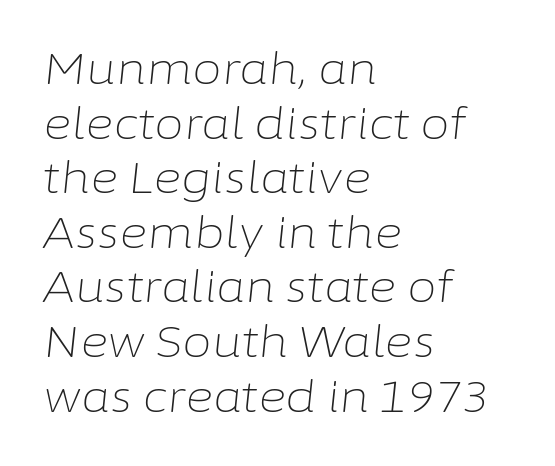
{"italic": "yes", "lean": "right", "slant_degrees": 6, "bold": "no", "weight": "light", "width": "normal", "stroke_contrast": "low", "x_height": "medium", "monospaced": "no", "underline": "no", "align": "left", "line_spacing": "normal", "line_spacing_ratio": 1.27, "letter_spacing": "normal", "letter_spacing_em": 0.0, "glyph_px": 43}
